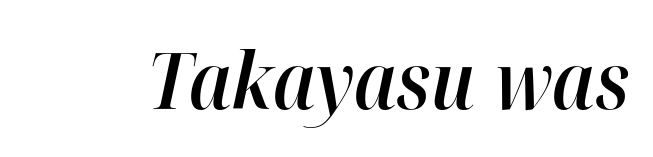
The image shows 79 px semibold type, italic (leaning right); set normal letter spacing, not underlined; high stroke contrast and a medium x-height.
